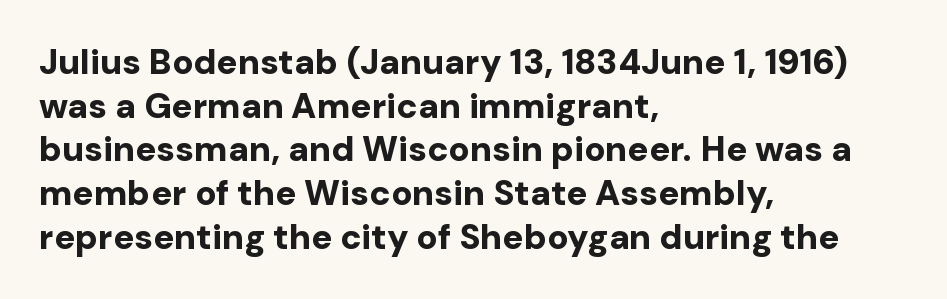
The image shows 35 px bold sans-serif type, upright; set left-aligned, normal line spacing (1.25x), normal letter spacing, not underlined; low stroke contrast and a medium x-height.
